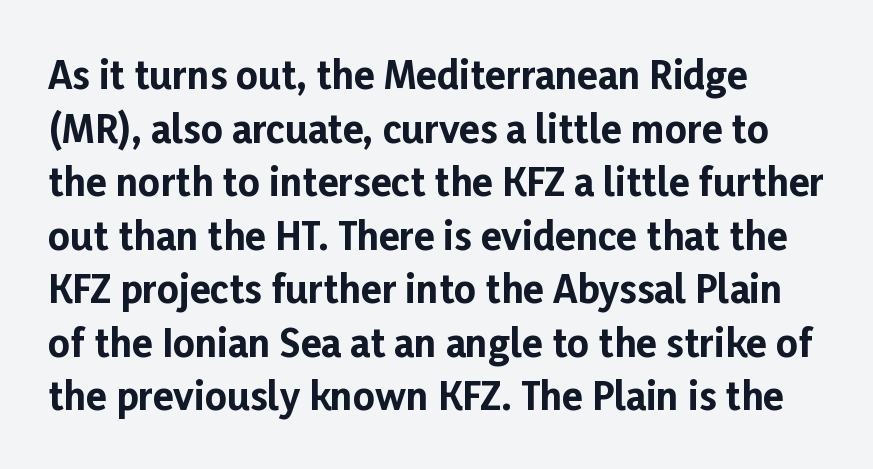
The image shows 38 px bold sans-serif type, upright; set normal line spacing (1.41x), normal letter spacing, not underlined; low stroke contrast and a medium x-height.
